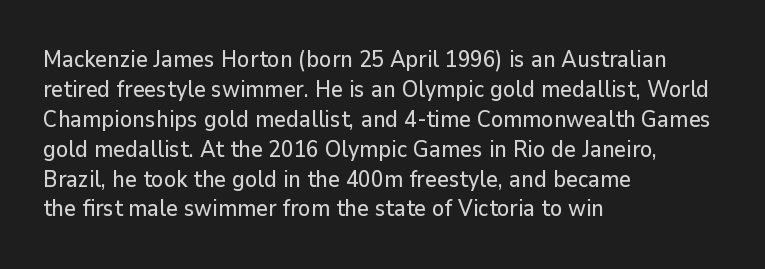
The rendering keeps characters at their native spacing. The string is rendered with underlining switched off. It's the straight-up-and-down kind of type. The paragraph has a hard left edge and a soft right edge. One glance says typical: line gaps are just what's usual.
